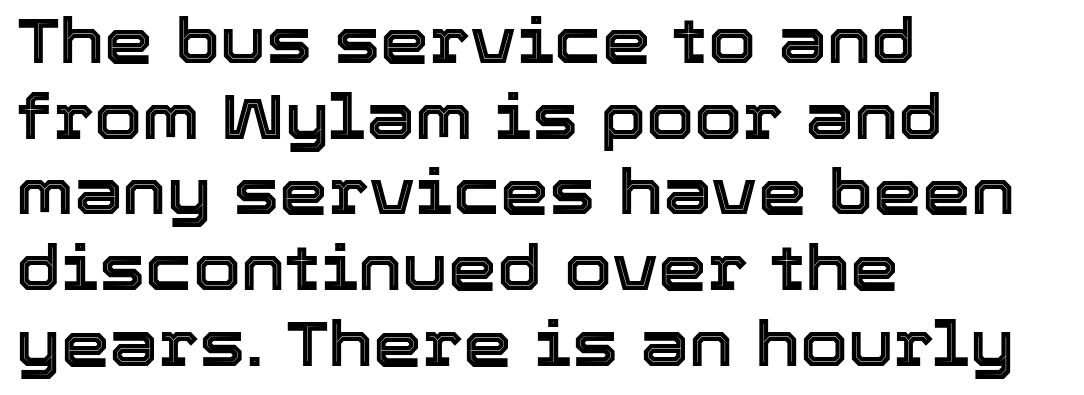
Q: Is the text italic (slanted)? A: No, it is upright.
Q: Is the text underlined? A: No.
Q: How is the paragraph aligned? A: Left-aligned.
Q: Is the spacing between letters normal or unusually wide? A: Normal.
Q: Width (condensed, normal, or wide)? A: Normal.
Q: x-height? A: Medium.
Q: Monospaced? A: No.
